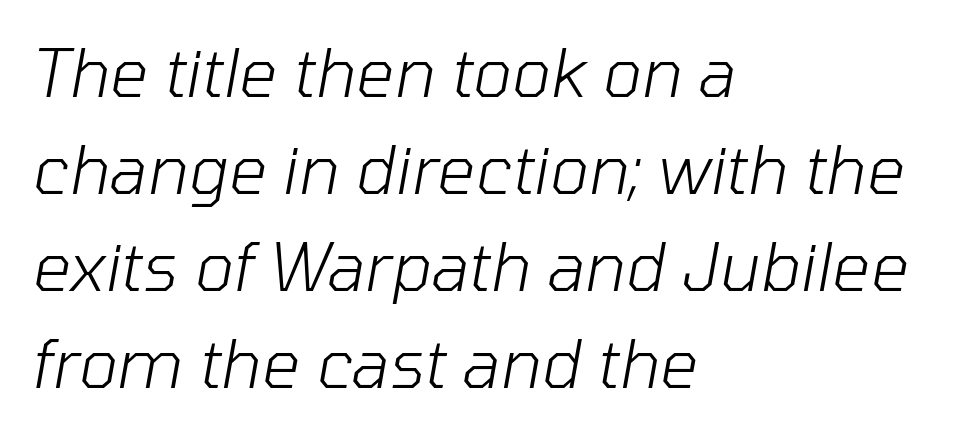
Every character sits at an angle, as italics do. The lines sit at an ordinary, default distance from one another. Descender tails drop into unmarked territory. The setting favours the left margin, as ordinary paragraphs usually do. The rendering uses natural spacing where letterforms have individual widths.
